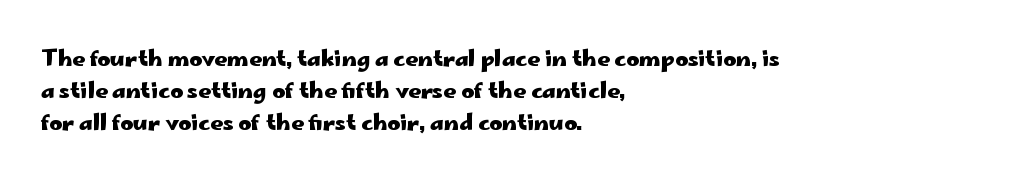
These lines were composed using upright roman letters. Bare-footed words on every line. The vertical gap from one line to the next is medium. Leftover space on each line is placed entirely after the last word. The line texture is even and compact thanks to regular tracking.
